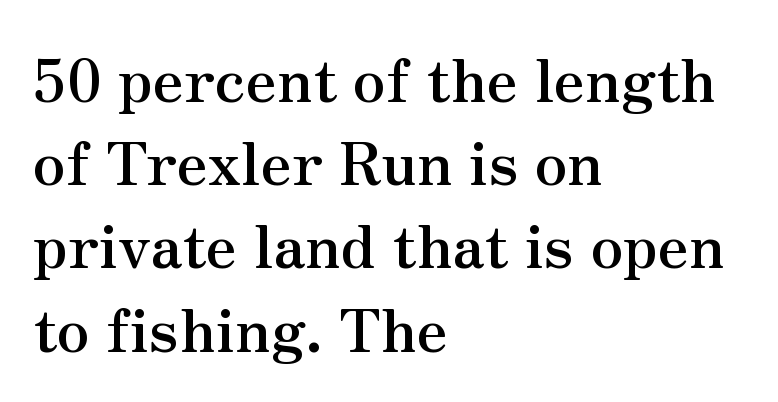
{"serif": "yes", "italic": "no", "bold": "yes", "weight": "semibold", "width": "normal", "stroke_contrast": "medium", "x_height": "small", "monospaced": "no", "underline": "no", "align": "left", "line_spacing": "normal", "line_spacing_ratio": 1.41, "letter_spacing": "normal", "letter_spacing_em": 0.0, "glyph_px": 59}
